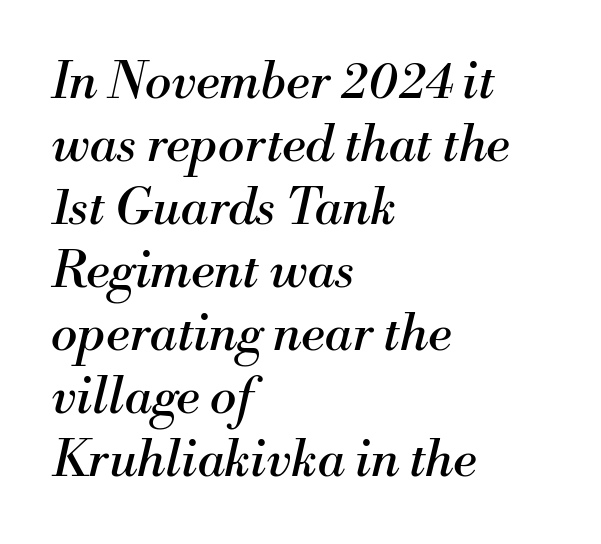
Q: Is the text bold? A: No.
Q: Is the text italic (slanted)? A: Yes, it leans right by about 13 degrees.
Q: Is the typeface a serif or a sans-serif typeface? A: Serif.
Q: Is the text underlined? A: No.
Q: How is the paragraph aligned? A: Left-aligned.
Q: Is the spacing between letters normal or unusually wide? A: Normal.
Q: Is the spacing between lines tight, normal or loose? A: Normal.
Q: Width (condensed, normal, or wide)? A: Normal.
Q: Stroke contrast? A: Medium.
Q: x-height? A: Small.
Q: Monospaced? A: No.
